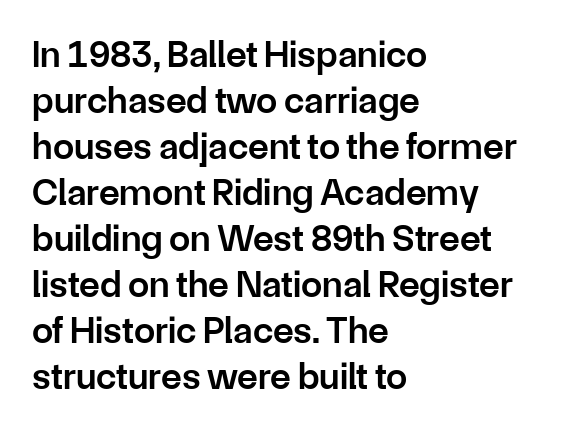
Q: Is the text bold? A: Semi-bold.
Q: Is the text italic (slanted)? A: No, it is upright.
Q: Is the typeface a serif or a sans-serif typeface? A: Sans-serif.
Q: Is the text underlined? A: No.
Q: How is the paragraph aligned? A: Left-aligned.
Q: Is the spacing between letters normal or unusually wide? A: Normal.
Q: Width (condensed, normal, or wide)? A: Normal.
Q: Stroke contrast? A: Low.
Q: x-height? A: Medium.
Q: Monospaced? A: No.
